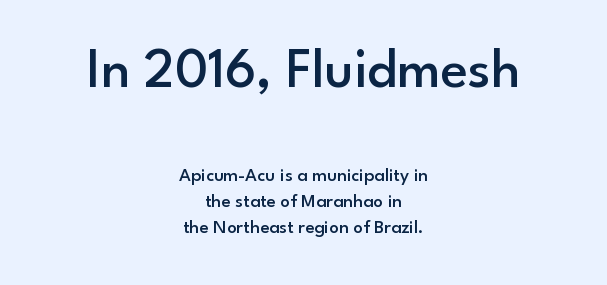
Honestly, the row spacing looks completely unremarkable. Type size steps down from the first block to the second. The face used here is rendered with its standard letterfit. Observe the absence of serifs on each vertical stroke in this sample. Check under the words: just untouched page.
